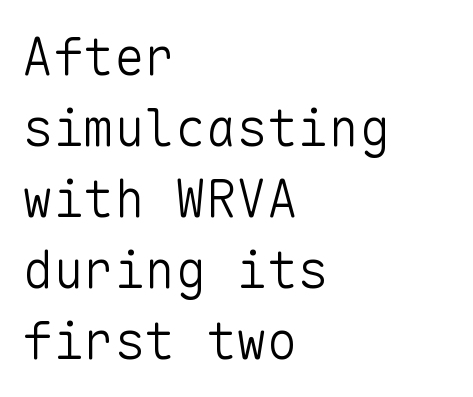
Q: Is the text bold? A: No.
Q: Is the text italic (slanted)? A: No, it is upright.
Q: Is the typeface a serif or a sans-serif typeface? A: Sans-serif.
Q: Is the text underlined? A: No.
Q: How is the paragraph aligned? A: Left-aligned.
Q: Is the spacing between letters normal or unusually wide? A: Normal.
Q: Is the spacing between lines tight, normal or loose? A: Normal.
Q: Width (condensed, normal, or wide)? A: Normal.
Q: Stroke contrast? A: Low.
Q: x-height? A: Medium.
Q: Monospaced? A: Yes.
